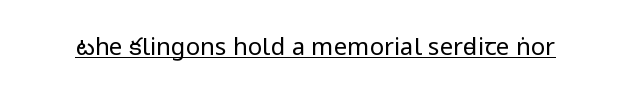
Q: Is the text bold? A: No.
Q: Is the text italic (slanted)? A: No, it is upright.
Q: Is the text underlined? A: Yes.
Q: Is the spacing between letters normal or unusually wide? A: Normal.
